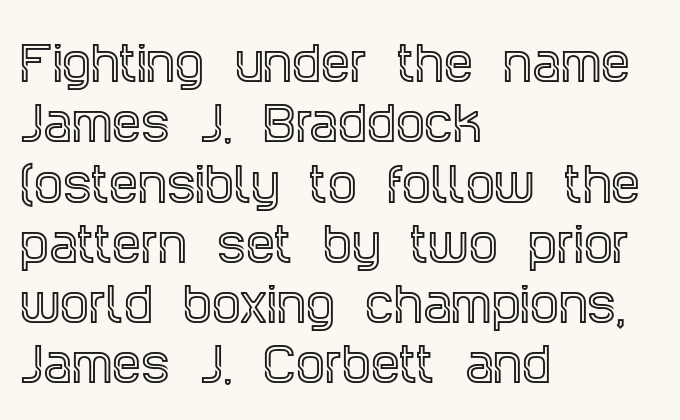
The image shows 46 px condensed serif type, upright; set left-aligned, normal line spacing (1.31x), normal letter spacing, not underlined; a large x-height.
